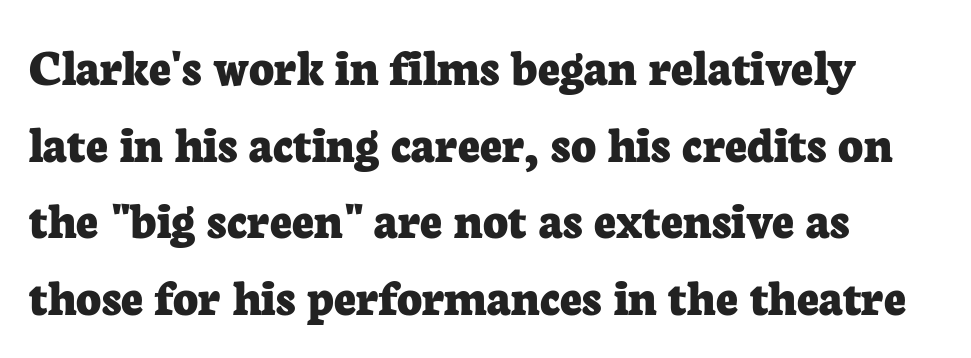
{"serif": "yes", "italic": "no", "bold": "yes", "weight": "bold", "width": "normal", "stroke_contrast": "low", "x_height": "medium", "monospaced": "no", "underline": "no", "align": "left", "line_spacing": "normal", "line_spacing_ratio": 1.42, "letter_spacing": "normal", "letter_spacing_em": 0.0, "glyph_px": 54}
